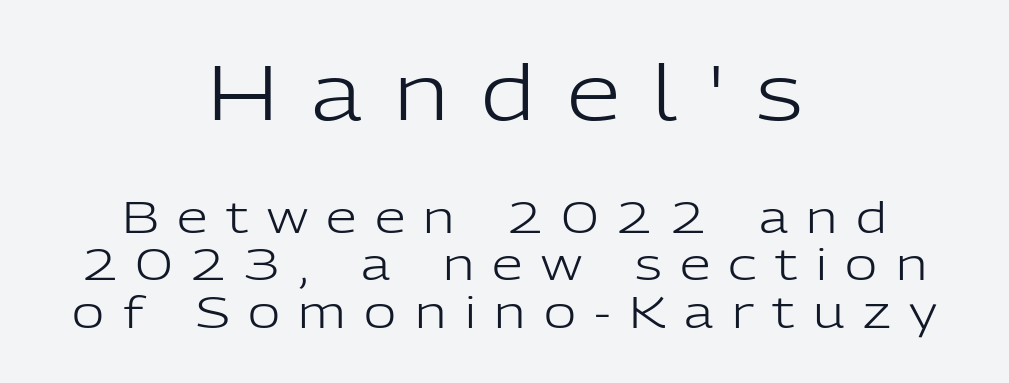
{"serif": "no", "italic": "no", "bold": "no", "weight": "light", "width": "normal", "stroke_contrast": "low", "x_height": "medium", "monospaced": "no", "underline": "no", "align": "center", "line_spacing": "tight", "line_spacing_ratio": 1.08, "letter_spacing": "wide", "letter_spacing_em": 0.42, "larger_block": "first", "size_ratio": 1.75, "glyph_px": 77}
